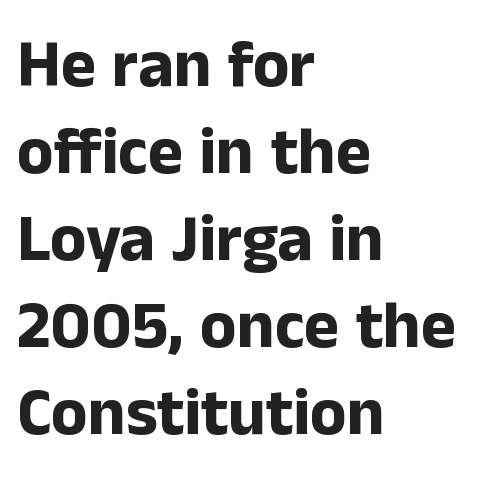
Does the weight exceed regular? Yes, all the way to bold. Posture: vertical. Nobody touched the tracking dial on this one. The font family rendered here belongs to the sans-serif group. Short and long lines alike share a common starting point at left. The face used here is proportionally spaced, like ordinary book or web type.
